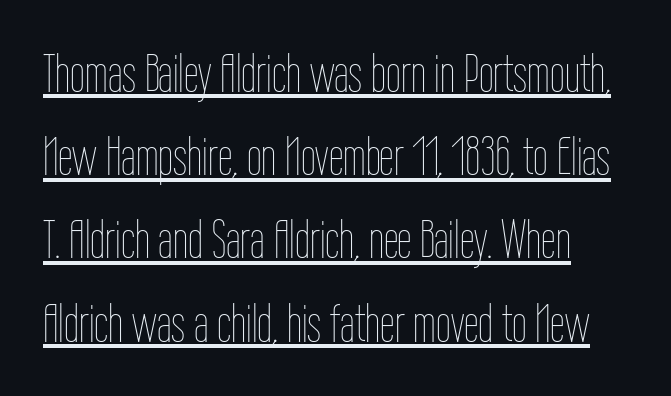
The image shows 53 px thin, condensed type, upright; set normal line spacing (1.57x), normal letter spacing, underlined; low stroke contrast and a medium x-height.
